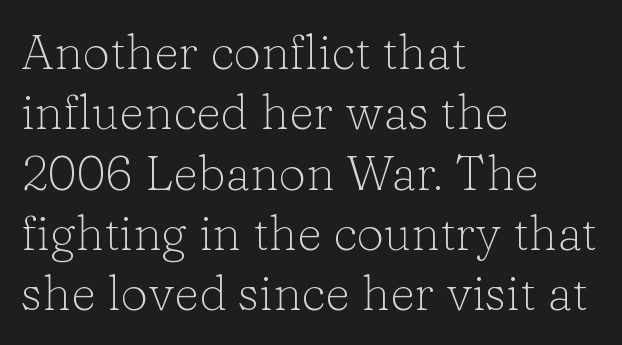
{"serif": "yes", "italic": "no", "bold": "no", "weight": "light", "width": "normal", "stroke_contrast": "low", "x_height": "medium", "monospaced": "no", "underline": "no", "align": "left", "line_spacing_ratio": 1.23, "letter_spacing": "normal", "letter_spacing_em": 0.0, "glyph_px": 49}
